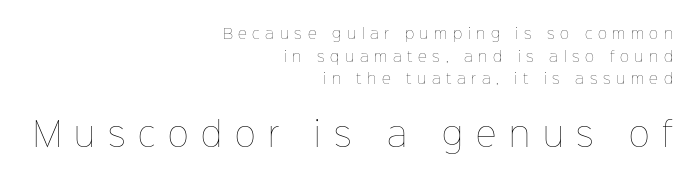
Q: Is the text bold? A: No.
Q: Is the text italic (slanted)? A: No, it is upright.
Q: Is the text underlined? A: No.
Q: How is the paragraph aligned? A: Right-aligned.
Q: Is the spacing between letters normal or unusually wide? A: Unusually wide.
Q: Is the spacing between lines tight, normal or loose? A: Normal.
Q: Which block of text is set in a larger size, the first (top) or the second (bottom)? A: The second (bottom) one.
Q: Width (condensed, normal, or wide)? A: Normal.
Q: Stroke contrast? A: Low.
Q: x-height? A: Medium.
Q: Monospaced? A: No.
